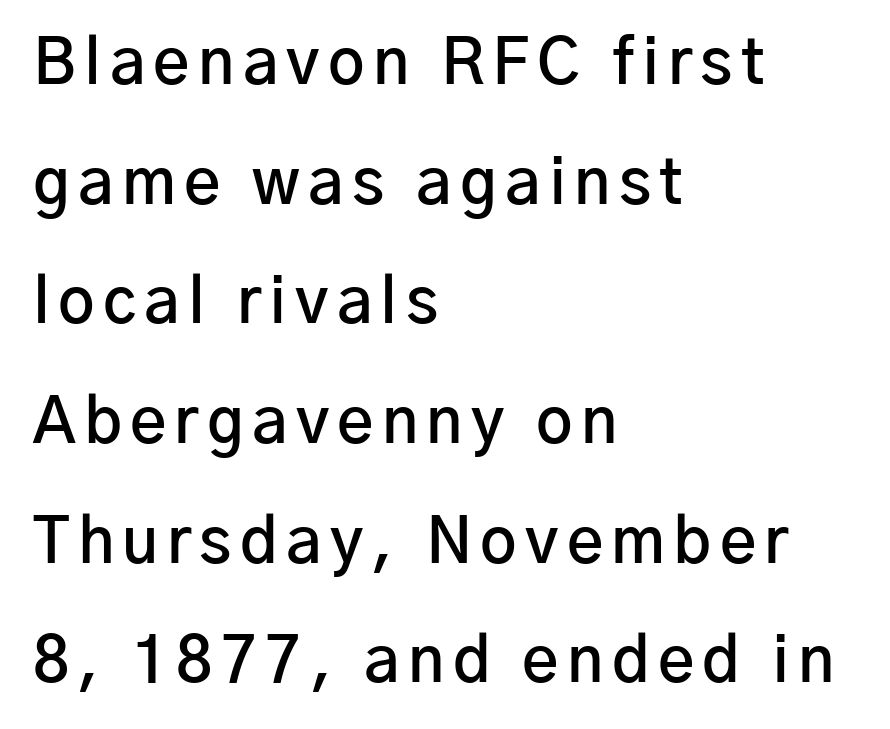
Q: Is the text bold? A: Semi-bold.
Q: Is the text italic (slanted)? A: No, it is upright.
Q: Is the typeface a serif or a sans-serif typeface? A: Sans-serif.
Q: Is the text underlined? A: No.
Q: How is the paragraph aligned? A: Left-aligned.
Q: Is the spacing between lines tight, normal or loose? A: Loose.
Q: Width (condensed, normal, or wide)? A: Normal.
Q: Stroke contrast? A: Low.
Q: x-height? A: Medium.
Q: Monospaced? A: No.
